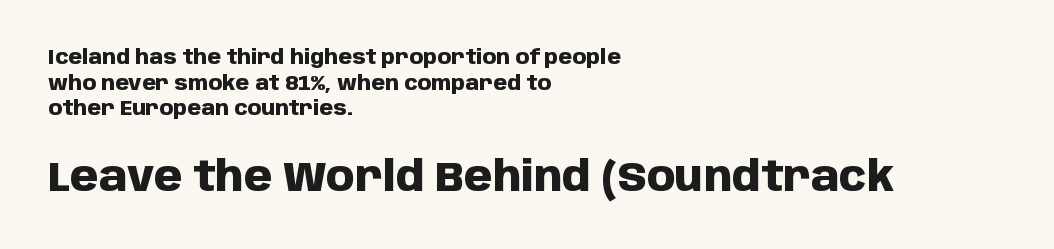
Interline gaps are of average width in this sample. You can tell from the bare stems that sans-serif type was used. Underline: absent. Whoever set this made the second block the dominant, larger element. Every character sits straight up, as roman type does.
